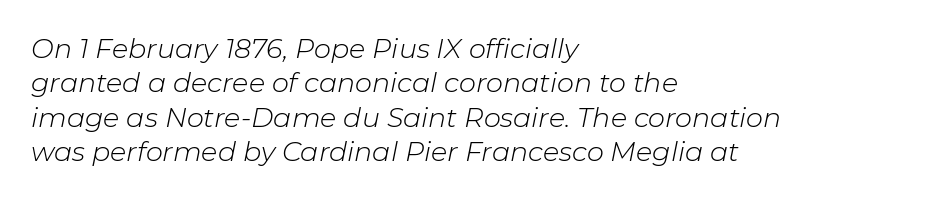
The image shows 27 px text type, italic (leaning right); set left-aligned, normal line spacing (1.27x), normal letter spacing, not underlined.
